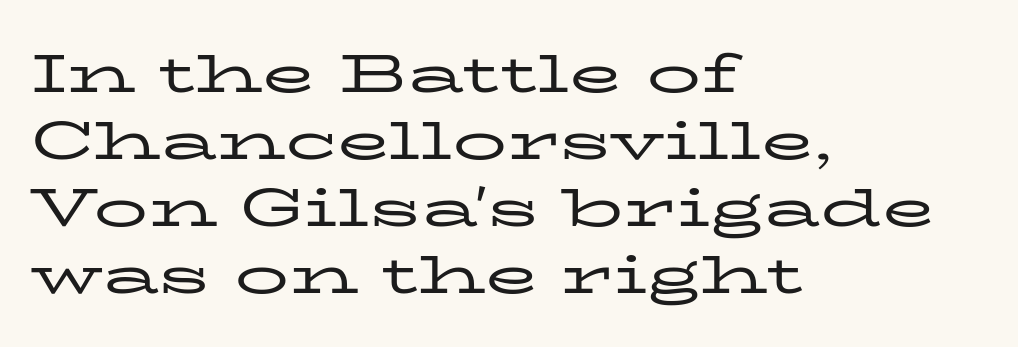
The characters display serif detailing at their extremities. The passage shown is typed in a proportional face where columns would drift. Letters rest on an invisible, unmarked baseline. Teacher's note: observe the even left margin — that is flush-left alignment. Students, note that the glyphs here touch the page at normal intervals. The font is comparable to plain body text, perhaps lighter.
